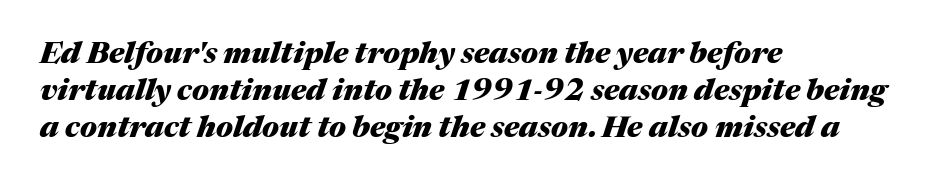
The image shows 30 px heavy type, italic (leaning right); set left-aligned, line spacing 1.24x, normal letter spacing, not underlined; medium stroke contrast and a medium x-height.
